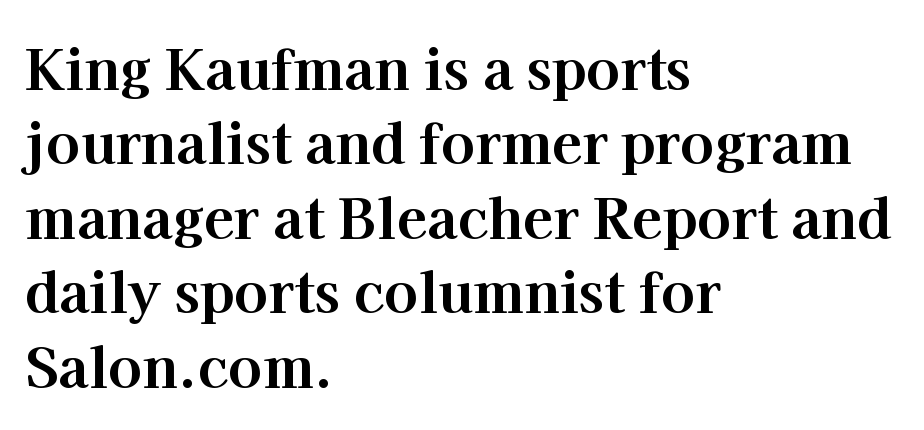
The image shows 56 px bold serif type, upright; set left-aligned, normal line spacing (1.33x), normal letter spacing, not underlined; high stroke contrast and a medium x-height.
